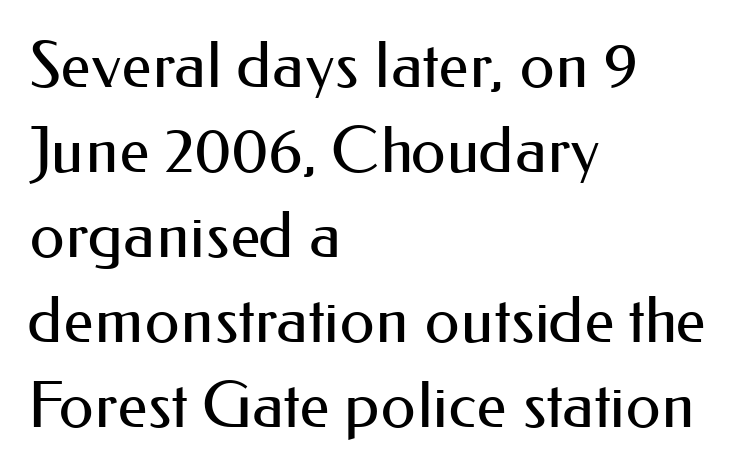
Q: Is the text bold? A: No.
Q: Is the text italic (slanted)? A: No, it is upright.
Q: Is the typeface a serif or a sans-serif typeface? A: Sans-serif.
Q: Is the text underlined? A: No.
Q: How is the paragraph aligned? A: Left-aligned.
Q: Is the spacing between letters normal or unusually wide? A: Normal.
Q: Is the spacing between lines tight, normal or loose? A: Normal.
Q: Width (condensed, normal, or wide)? A: Normal.
Q: Stroke contrast? A: Medium.
Q: x-height? A: Small.
Q: Monospaced? A: No.
